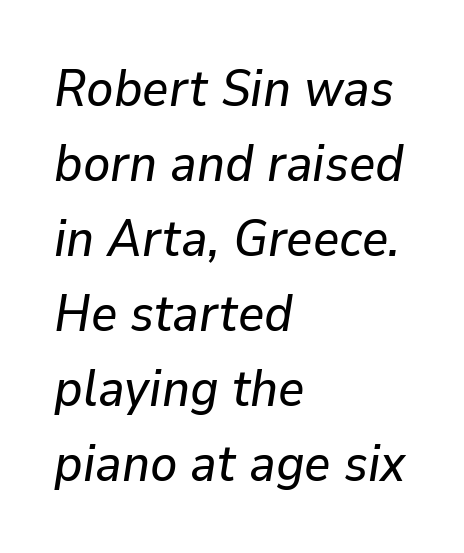
The image shows 51 px text type, italic (leaning right); set left-aligned, normal line spacing (1.47x), normal letter spacing, not underlined; low stroke contrast and a medium x-height.
